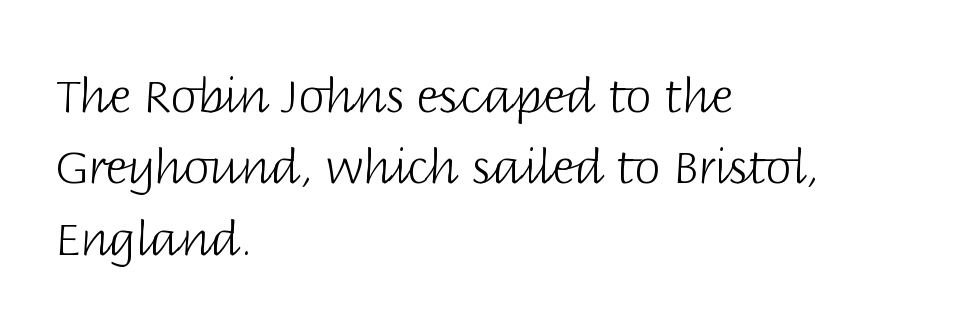
{"serif": "no", "italic": "no", "bold": "no", "weight": "light", "width": "normal", "stroke_contrast": "low", "x_height": "large", "monospaced": "no", "underline": "no", "align": "left", "line_spacing": "normal", "line_spacing_ratio": 1.52, "letter_spacing": "normal", "letter_spacing_em": 0.0, "glyph_px": 47}
